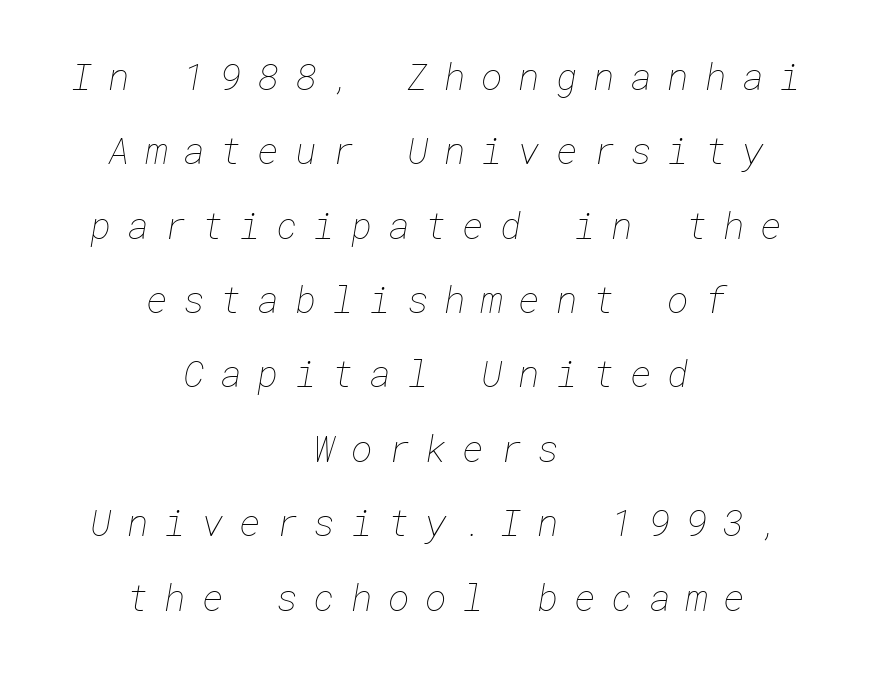
This reads as an unemphasized weight, regular at the heaviest. The specimen omits any rule beneath the text block's lines. Compared with typical body copy, the letter spacing here is much looser. Successive baselines arrive slowly, with a big drop between each.
